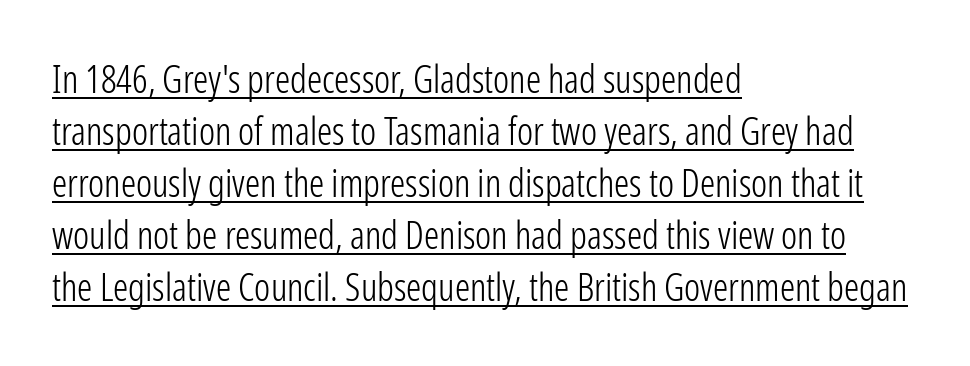
The image shows 38 px light, condensed sans-serif type, upright; set left-aligned, normal line spacing (1.37x), normal letter spacing, underlined; low stroke contrast and a medium x-height.
